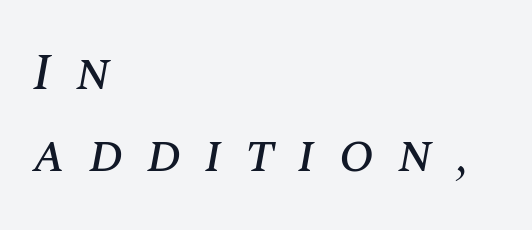
Q: Is the text italic (slanted)? A: Yes, it leans right by about 10 degrees.
Q: Is the text underlined? A: No.
Q: How is the paragraph aligned? A: Left-aligned.
Q: Is the spacing between letters normal or unusually wide? A: Unusually wide.
Q: Is the spacing between lines tight, normal or loose? A: Normal.
Q: Width (condensed, normal, or wide)? A: Normal.
Q: Stroke contrast? A: Medium.
Q: x-height? A: Large.
Q: Monospaced? A: No.
